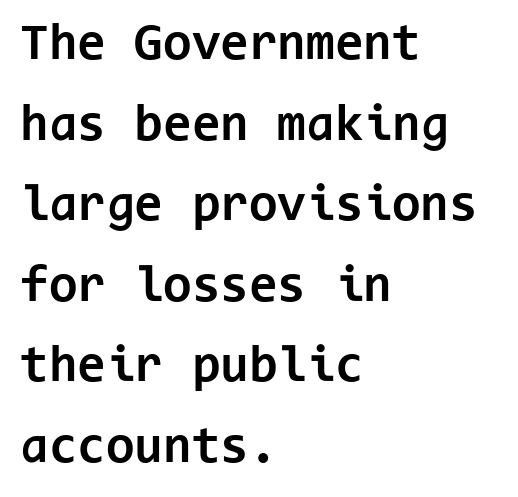
Nobody touched the tracking dial on this one. A typesetter would label this face a sans. A typesetter would call this monospace, since all characters share one set width. Horizontally, the lines are justified to the leading edge only. The leading is moderate, giving the passage an even texture.
